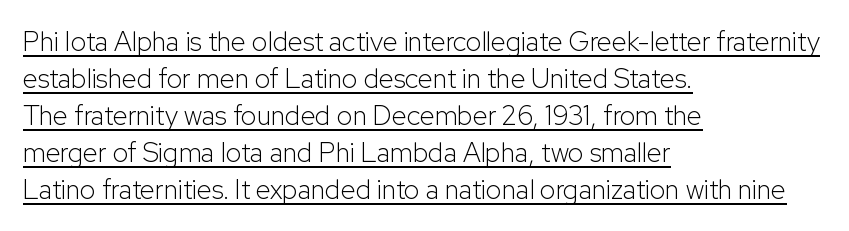
Q: Is the text bold? A: No.
Q: Is the text italic (slanted)? A: No, it is upright.
Q: Is the text underlined? A: Yes.
Q: How is the paragraph aligned? A: Left-aligned.
Q: Is the spacing between letters normal or unusually wide? A: Normal.
Q: Is the spacing between lines tight, normal or loose? A: Normal.
